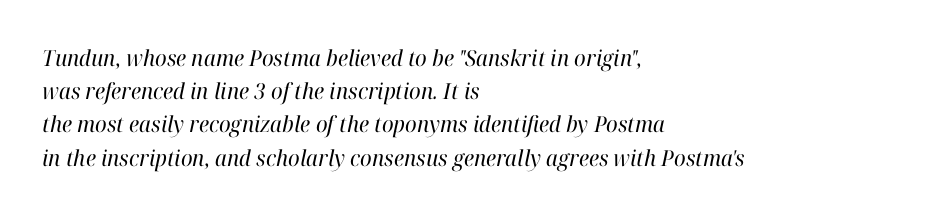
Q: Is the text bold? A: No.
Q: Is the text italic (slanted)? A: Yes, it leans right by about 12 degrees.
Q: Is the text underlined? A: No.
Q: How is the paragraph aligned? A: Left-aligned.
Q: Is the spacing between letters normal or unusually wide? A: Normal.
Q: Is the spacing between lines tight, normal or loose? A: Normal.
